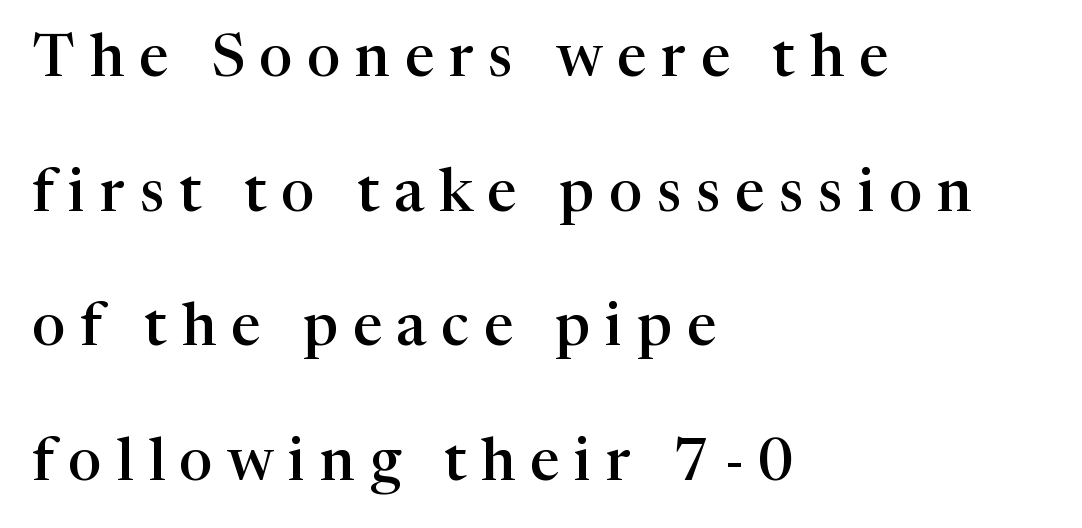
Here the glyphs are tracked loosely, breaking word shapes into spaced letters. Nobody drew a line under any word here. You could not count columns in this text — the font is proportionally spaced. A serif font was chosen for this passage. Weight: semibold (demi). The passage shown stacks its lines with a broad gap.
